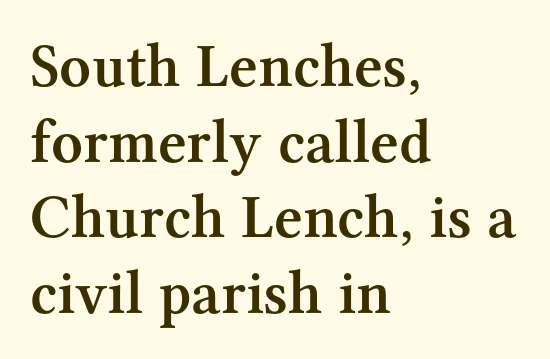
{"serif": "yes", "italic": "no", "bold": "semi", "weight": "semibold", "width": "normal", "stroke_contrast": "medium", "x_height": "medium", "monospaced": "no", "underline": "no", "align": "left", "line_spacing_ratio": 1.22, "letter_spacing": "normal", "letter_spacing_em": 0.0, "glyph_px": 62}
